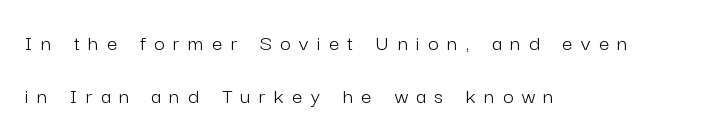
{"italic": "no", "bold": "no", "underline": "no", "align": "left", "line_spacing": "loose", "line_spacing_ratio": 2.31, "letter_spacing": "wide", "letter_spacing_em": 0.37, "glyph_px": 23}
